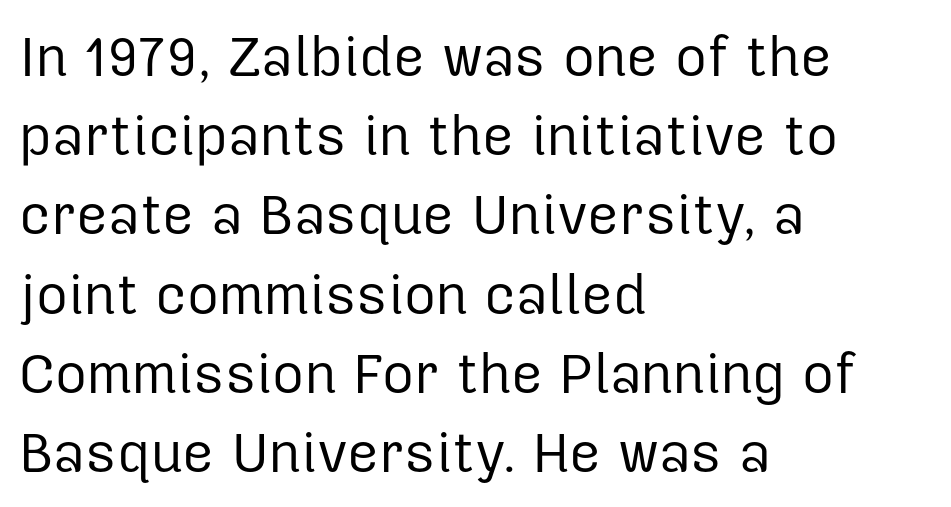
{"serif": "no", "italic": "no", "bold": "no", "weight": "regular", "width": "normal", "stroke_contrast": "low", "x_height": "medium", "monospaced": "no", "underline": "no", "align": "left", "line_spacing": "normal", "line_spacing_ratio": 1.44, "letter_spacing": "normal", "letter_spacing_em": 0.0, "glyph_px": 55}
